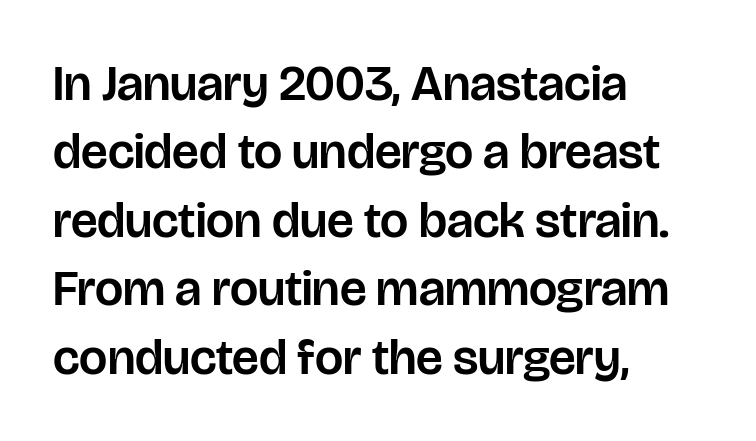
No word sits above an underline. Spacing verdict: proportional, widths tailored to each character. Evenly set lines give the paragraph a standard silhouette. The passage is arranged the way most books set body copy — flush left. These lines are composed in type without serifs.
